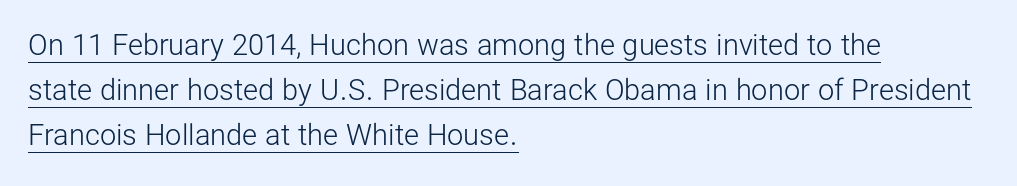
Q: Is the text bold? A: No.
Q: Is the text italic (slanted)? A: No, it is upright.
Q: Is the typeface a serif or a sans-serif typeface? A: Sans-serif.
Q: Is the text underlined? A: Yes.
Q: How is the paragraph aligned? A: Left-aligned.
Q: Is the spacing between letters normal or unusually wide? A: Normal.
Q: Is the spacing between lines tight, normal or loose? A: Normal.
Q: Width (condensed, normal, or wide)? A: Normal.
Q: Stroke contrast? A: Low.
Q: x-height? A: Medium.
Q: Monospaced? A: No.
